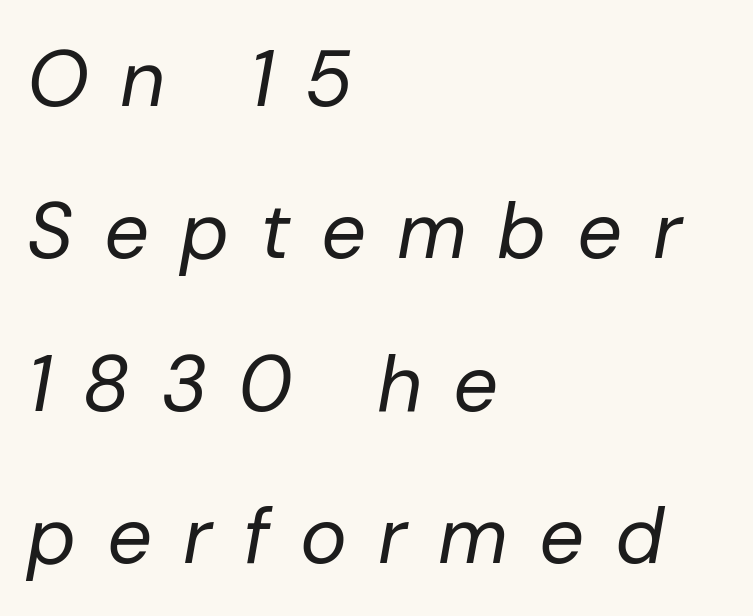
{"italic": "yes", "lean": "right", "slant_degrees": 10, "bold": "no", "weight": "regular", "width": "normal", "stroke_contrast": "low", "x_height": "medium", "monospaced": "no", "underline": "no", "align": "left", "line_spacing": "loose", "line_spacing_ratio": 1.93, "letter_spacing": "wide", "letter_spacing_em": 0.39, "glyph_px": 79}
